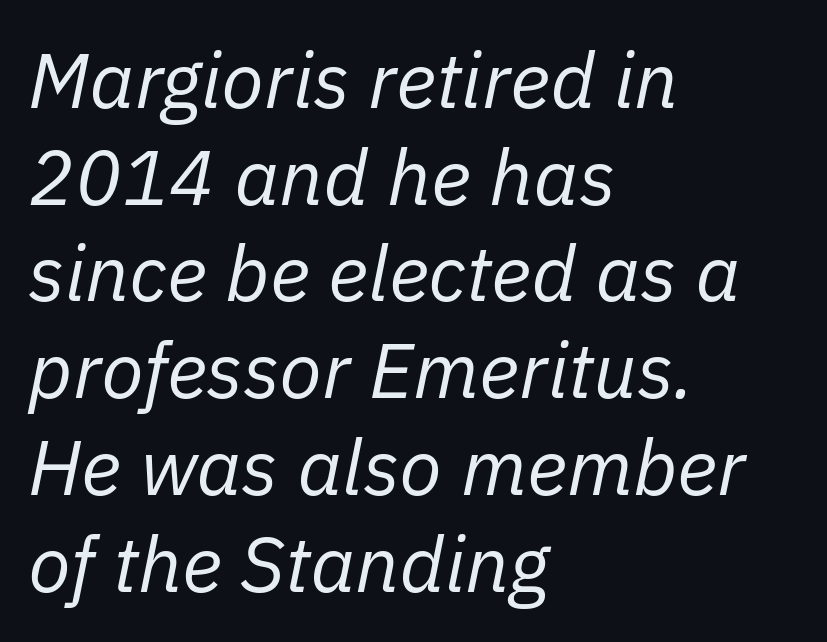
The tracking reads as untouched default to a designer's eye. These lines are rendered in a variable-pitch font. The ragged edge is on the right, which tells us the setting is flush left. The weight would be labelled regular, book, light, or lighter still.
